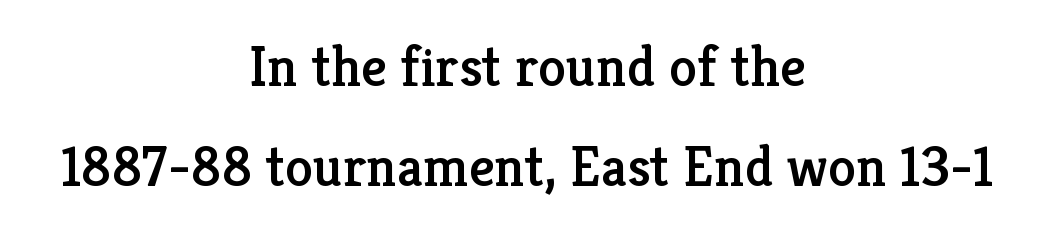
The glyphs are unaccompanied by any horizontal stroke below them. Is this a fixed-width face? No — the glyphs have proportional, varying widths. Default kerning and tracking; the words read as compact shapes. Small tapered or slab feet sit at the stroke ends, so this counts as serif.
